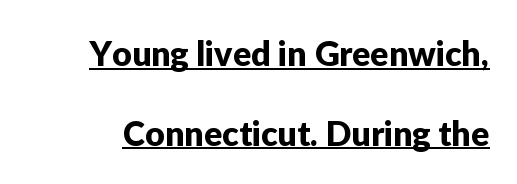
The rendering uses natural spacing where letterforms have individual widths. The sample's only ornament is a line tracing under the words. Italic: no, the glyphs are upright roman. Line spacing here is loose.
